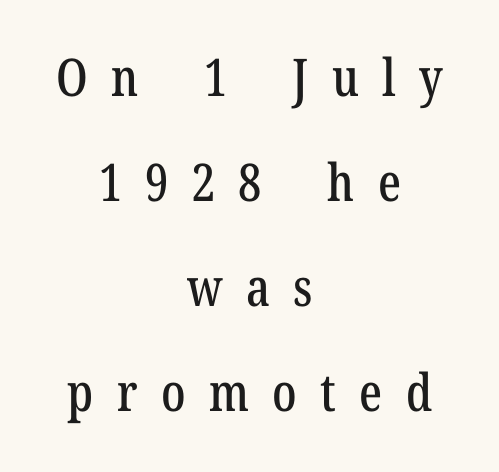
{"serif": "yes", "italic": "no", "width": "condensed", "stroke_contrast": "low", "x_height": "medium", "monospaced": "no", "underline": "no", "align": "center", "line_spacing": "loose", "line_spacing_ratio": 2.02, "letter_spacing": "wide", "letter_spacing_em": 0.45, "glyph_px": 52}
